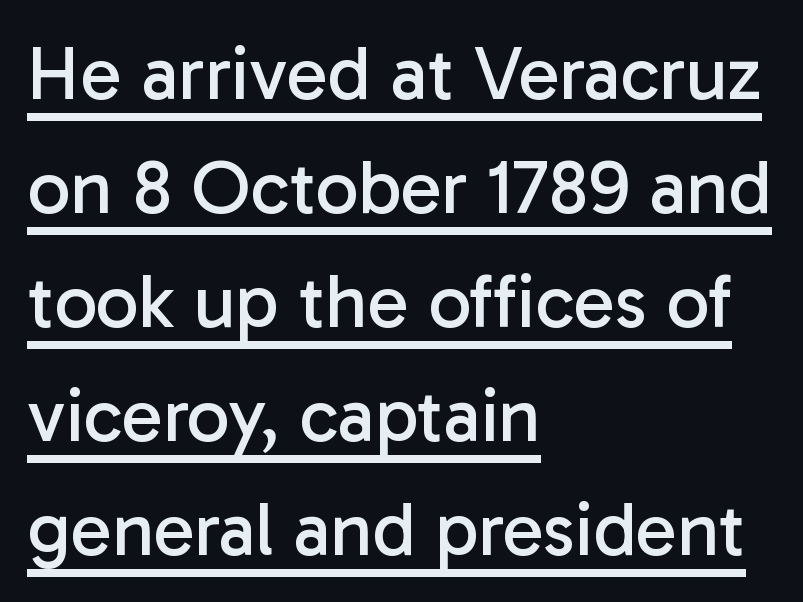
Q: Is the text bold? A: No.
Q: Is the text italic (slanted)? A: No, it is upright.
Q: Is the typeface a serif or a sans-serif typeface? A: Sans-serif.
Q: Is the text underlined? A: Yes.
Q: How is the paragraph aligned? A: Left-aligned.
Q: Is the spacing between letters normal or unusually wide? A: Normal.
Q: Is the spacing between lines tight, normal or loose? A: Normal.
Q: Width (condensed, normal, or wide)? A: Normal.
Q: Stroke contrast? A: Low.
Q: x-height? A: Medium.
Q: Monospaced? A: No.
